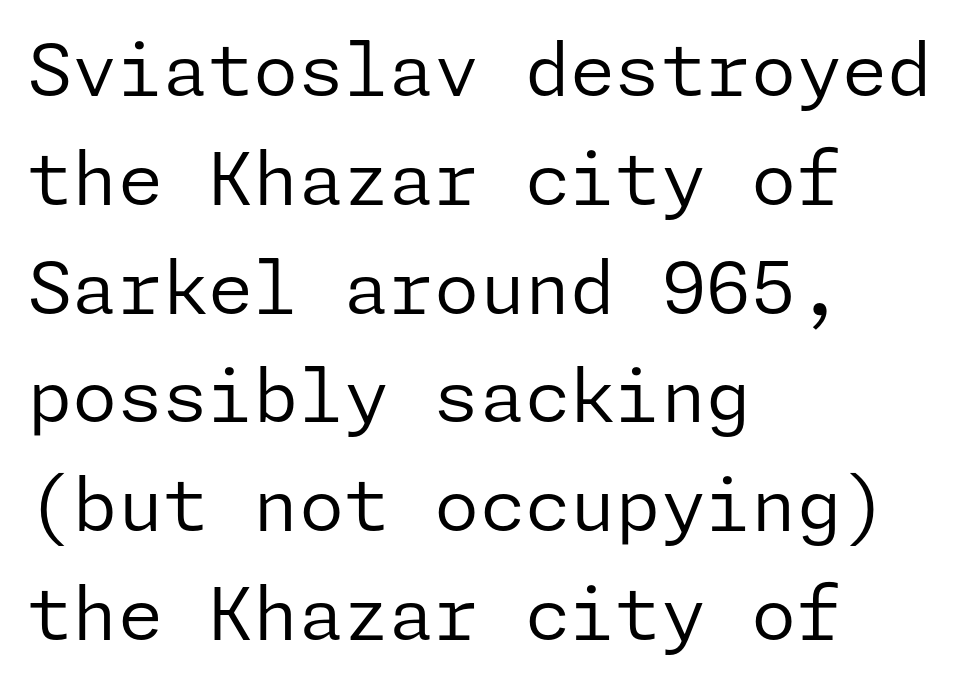
Q: Is the text bold? A: No.
Q: Is the text italic (slanted)? A: No, it is upright.
Q: Is the typeface a serif or a sans-serif typeface? A: Sans-serif.
Q: Is the text underlined? A: No.
Q: How is the paragraph aligned? A: Left-aligned.
Q: Is the spacing between letters normal or unusually wide? A: Normal.
Q: Is the spacing between lines tight, normal or loose? A: Normal.
Q: Width (condensed, normal, or wide)? A: Normal.
Q: Stroke contrast? A: Low.
Q: x-height? A: Medium.
